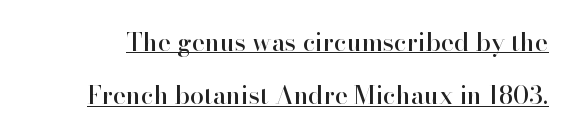
Q: Is the text italic (slanted)? A: No, it is upright.
Q: Is the text underlined? A: Yes.
Q: Is the spacing between letters normal or unusually wide? A: Normal.
Q: Is the spacing between lines tight, normal or loose? A: Loose.
